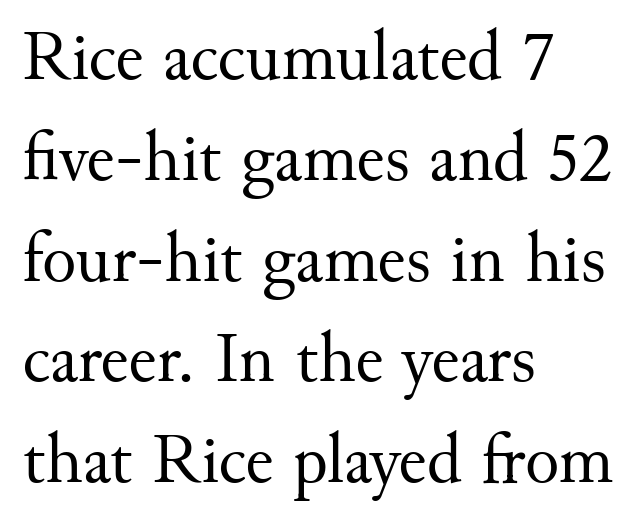
{"serif": "yes", "italic": "no", "bold": "no", "weight": "regular", "width": "normal", "stroke_contrast": "medium", "x_height": "small", "monospaced": "no", "underline": "no", "align": "left", "line_spacing": "normal", "line_spacing_ratio": 1.42, "letter_spacing": "normal", "letter_spacing_em": 0.0, "glyph_px": 71}
